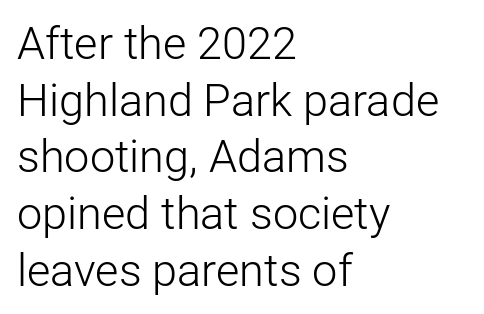
Vertically, the passage feels balanced, rows spaced as you'd expect. Font category for this specimen: sans-serif. In terms of posture, this sample is upright. Nothing heavy about these letters — not bold at all. Here the designer chose a conventional face with non-uniform glyph widths.
